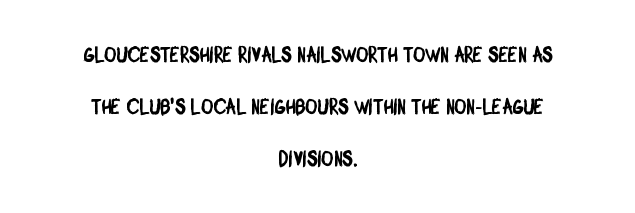
Q: Is the text underlined? A: No.
Q: How is the paragraph aligned? A: Centered.
Q: Is the spacing between letters normal or unusually wide? A: Normal.
Q: Is the spacing between lines tight, normal or loose? A: Loose.
